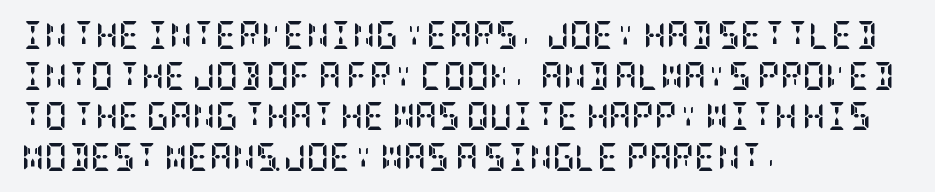
{"serif": "yes", "italic": "no", "bold": "yes", "weight": "semibold", "width": "condensed", "stroke_contrast": "low", "x_height": "large", "underline": "no", "align": "left", "line_spacing": "normal", "line_spacing_ratio": 1.45, "letter_spacing": "normal", "letter_spacing_em": 0.0, "glyph_px": 28}
